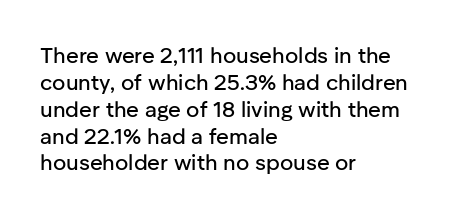
{"italic": "no", "underline": "no", "align": "left", "line_spacing_ratio": 1.22, "letter_spacing": "normal", "letter_spacing_em": 0.0, "glyph_px": 22}
